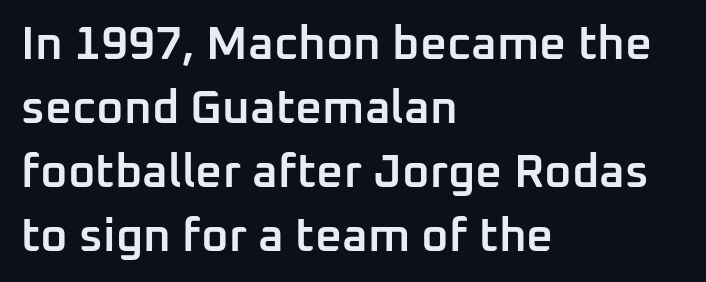
The image shows 47 px semibold sans-serif type, upright; set left-aligned, normal line spacing (1.36x), normal letter spacing, not underlined; low stroke contrast and a medium x-height.
